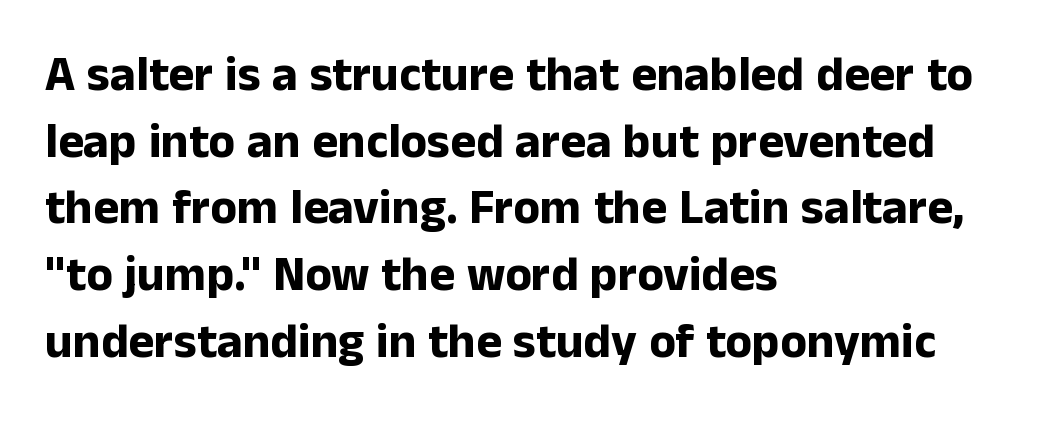
Each letter's strokes conclude bluntly, with no projecting serifs. Vertical spacing — default. Teacher's note: observe the even left margin — that is flush-left alignment. These words are printed bold, with thick strokes throughout.
